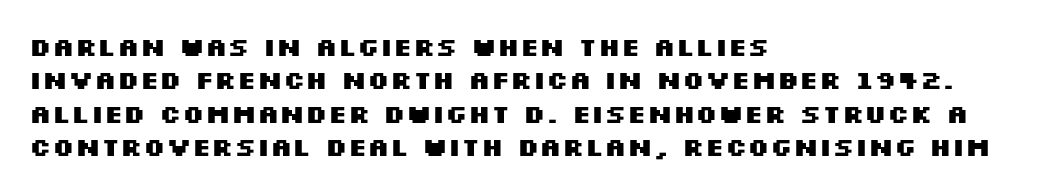
The image shows 26 px bold type, upright; set left-aligned, normal line spacing (1.28x), normal letter spacing, not underlined.
